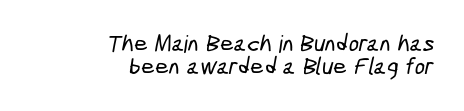
Q: Is the text underlined? A: No.
Q: How is the paragraph aligned? A: Right-aligned.
Q: Is the spacing between letters normal or unusually wide? A: Normal.
Q: Is the spacing between lines tight, normal or loose? A: Tight.
